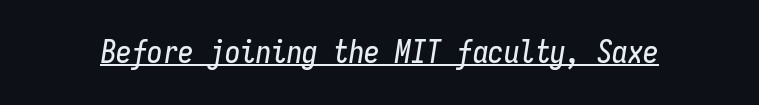
{"italic": "yes", "lean": "right", "slant_degrees": 9, "width": "condensed", "stroke_contrast": "low", "x_height": "medium", "monospaced": "yes", "underline": "yes", "letter_spacing": "normal", "letter_spacing_em": 0.0, "glyph_px": 31}
